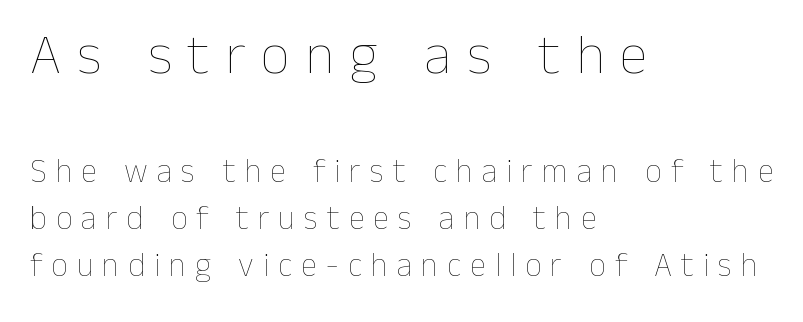
Q: Is the text bold? A: No.
Q: Is the text italic (slanted)? A: No, it is upright.
Q: Is the text underlined? A: No.
Q: How is the paragraph aligned? A: Left-aligned.
Q: Is the spacing between letters normal or unusually wide? A: Unusually wide.
Q: Is the spacing between lines tight, normal or loose? A: Normal.
Q: Which block of text is set in a larger size, the first (top) or the second (bottom)? A: The first (top) one.
Q: Width (condensed, normal, or wide)? A: Normal.
Q: Stroke contrast? A: Low.
Q: x-height? A: Medium.
Q: Monospaced? A: No.
